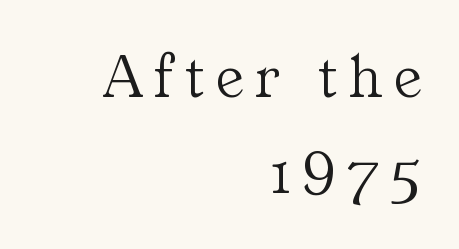
The image shows 63 px light serif type, upright; set right-aligned, normal line spacing (1.52x), not underlined; medium stroke contrast and a medium x-height.
